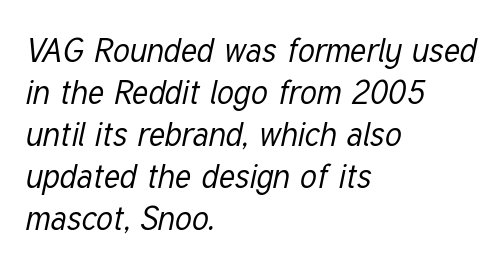
Check the space under the baseline: it is left empty. Tall strokes in this sample are angled rather than plumb. Spacing verdict: proportional, widths tailored to each character. Is the block centered? No — it sits flush against the left margin.
